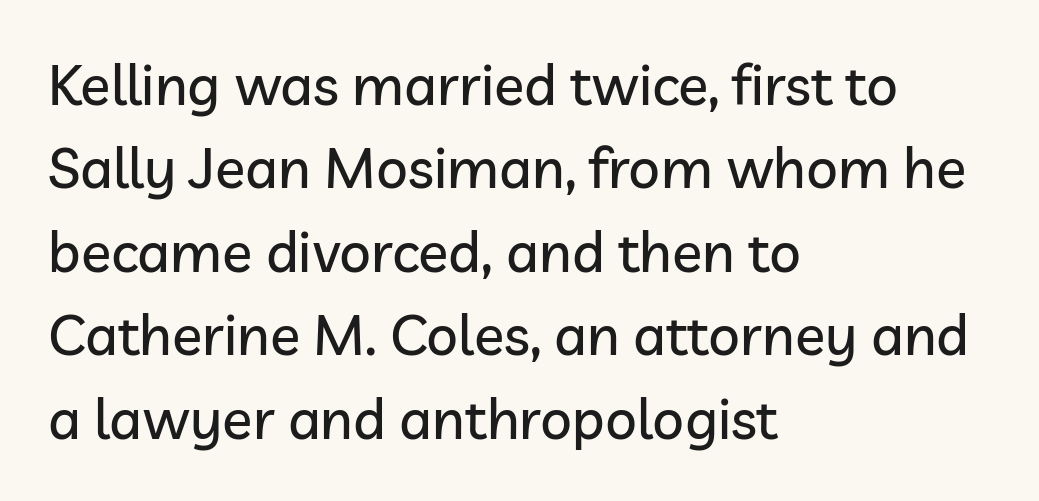
Q: Is the text italic (slanted)? A: No, it is upright.
Q: Is the typeface a serif or a sans-serif typeface? A: Sans-serif.
Q: Is the text underlined? A: No.
Q: How is the paragraph aligned? A: Left-aligned.
Q: Is the spacing between letters normal or unusually wide? A: Normal.
Q: Is the spacing between lines tight, normal or loose? A: Normal.
Q: Width (condensed, normal, or wide)? A: Normal.
Q: Stroke contrast? A: Low.
Q: x-height? A: Medium.
Q: Monospaced? A: No.
